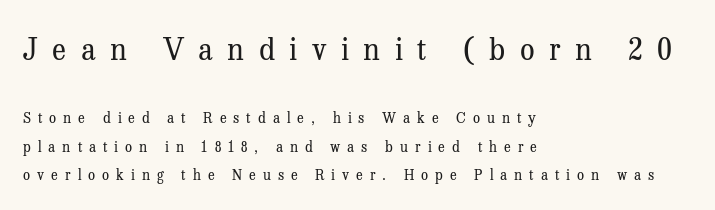
The image shows 29 px regular-weight serif type, upright; set left-aligned, loose line spacing (2.04x), unusually wide letter spacing (+0.5 em), not underlined; the first (top) block is 2.07x larger; medium stroke contrast and a medium x-height.
